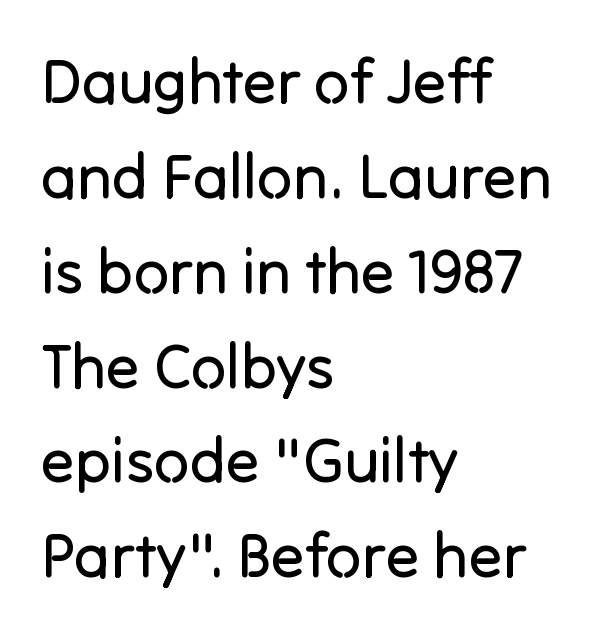
The image shows 62 px regular-weight sans-serif type, upright; set left-aligned, normal line spacing (1.53x), normal letter spacing, not underlined; low stroke contrast and a medium x-height.
